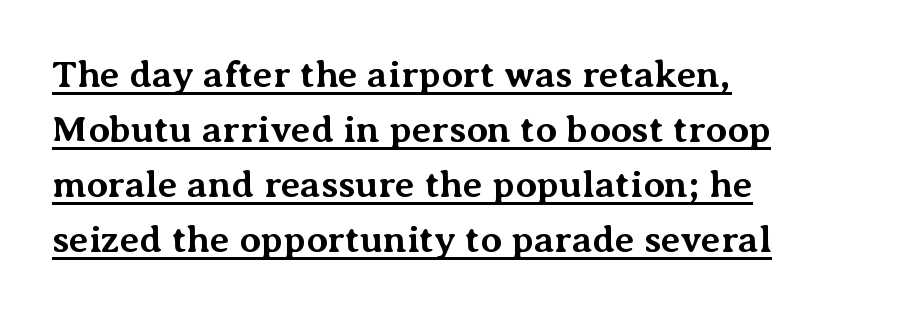
The image shows 38 px bold serif type, upright; set left-aligned, normal line spacing (1.45x), normal letter spacing, underlined; medium stroke contrast and a medium x-height.
